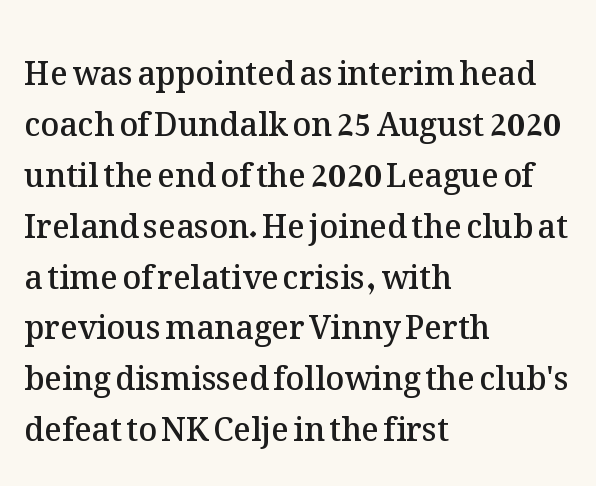
The image shows 32 px semibold type, upright; set left-aligned, normal line spacing (1.59x), normal letter spacing, not underlined; medium stroke contrast and a medium x-height.
